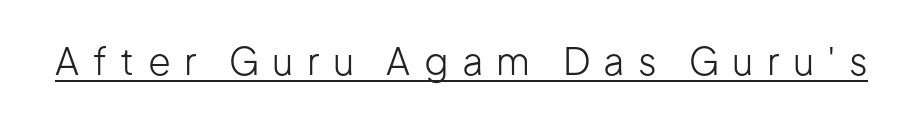
The type family on display is of the sans-serif kind. The weight would be labelled regular, book, light, or lighter still. Observe the wide spacing: letters keep a clear distance from each other. Glance below the letters and you will spot a drawn line.
